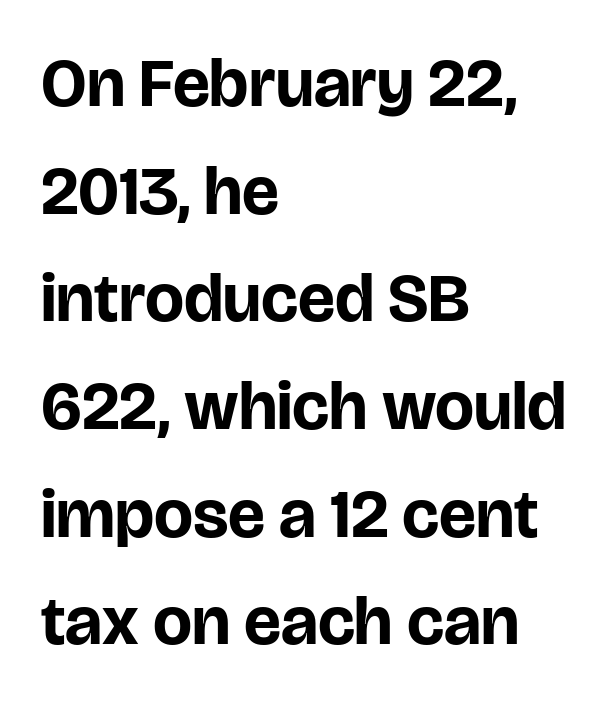
{"serif": "no", "italic": "no", "bold": "yes", "weight": "bold", "width": "normal", "stroke_contrast": "low", "x_height": "large", "monospaced": "no", "underline": "no", "align": "left", "line_spacing": "normal", "line_spacing_ratio": 1.56, "letter_spacing": "normal", "letter_spacing_em": 0.0, "glyph_px": 69}
